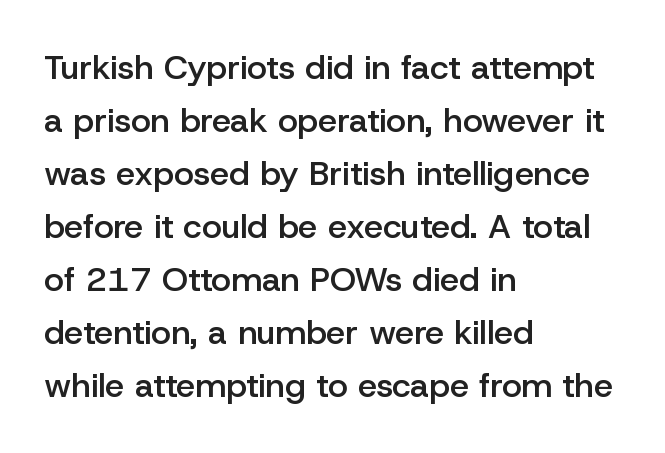
Q: Is the text bold? A: Semi-bold.
Q: Is the text italic (slanted)? A: No, it is upright.
Q: Is the typeface a serif or a sans-serif typeface? A: Sans-serif.
Q: Is the text underlined? A: No.
Q: How is the paragraph aligned? A: Left-aligned.
Q: Is the spacing between letters normal or unusually wide? A: Normal.
Q: Is the spacing between lines tight, normal or loose? A: Normal.
Q: Width (condensed, normal, or wide)? A: Normal.
Q: Stroke contrast? A: Low.
Q: x-height? A: Medium.
Q: Monospaced? A: No.
